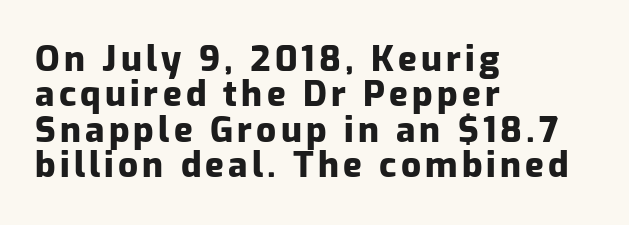
Q: Is the text bold? A: Yes.
Q: Is the text italic (slanted)? A: No, it is upright.
Q: Is the typeface a serif or a sans-serif typeface? A: Sans-serif.
Q: Is the text underlined? A: No.
Q: How is the paragraph aligned? A: Left-aligned.
Q: Is the spacing between lines tight, normal or loose? A: Tight.
Q: Width (condensed, normal, or wide)? A: Normal.
Q: Stroke contrast? A: Low.
Q: x-height? A: Medium.
Q: Monospaced? A: No.
